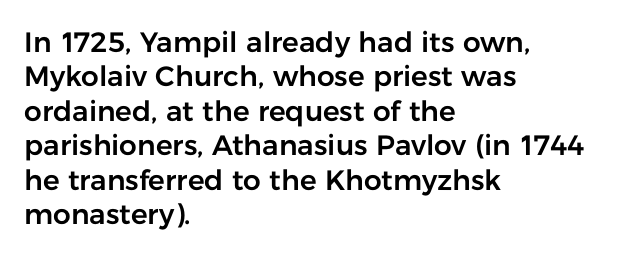
Compared with typical body copy, the letter spacing here is the same. The rendering shows plain stroke endings on the letterforms — a sans-serif design. You could not count columns in this text — the font is proportionally spaced. The compositor pushed each line to the left boundary. Upright lettering throughout. Quick note: underline off.
